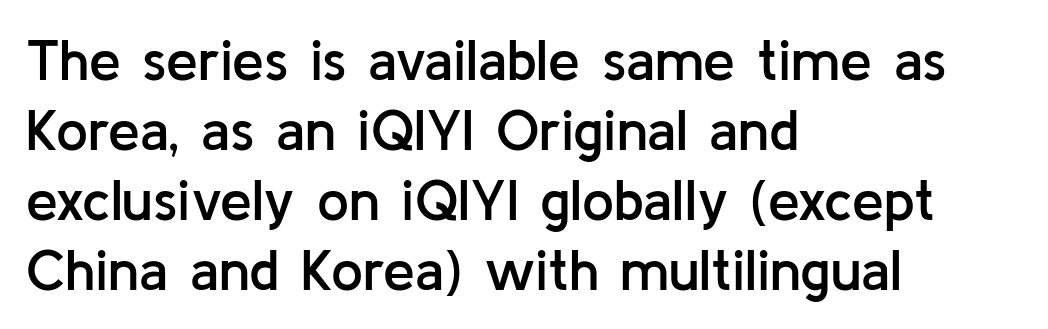
A typesetter would mark this as roman, not italic. On the weight axis this lands at semibold, roughly 600. Where is the straight margin? On the left. The letterforms sit shoulder to shoulder at normal distance.
